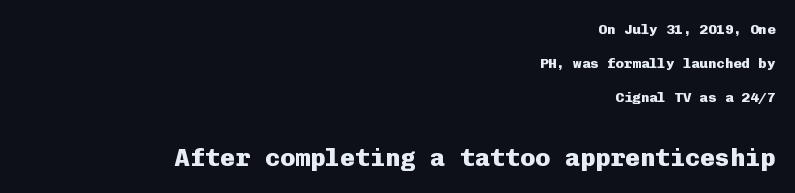
Letter spacing: default. The font is running at its bold setting. Size contrast runs from small at the top to large at the bottom. The lettering holds an erect, upright posture throughout. The rendering uses a large line-height, opening up the rows. Clear beneath every line of the passage.
